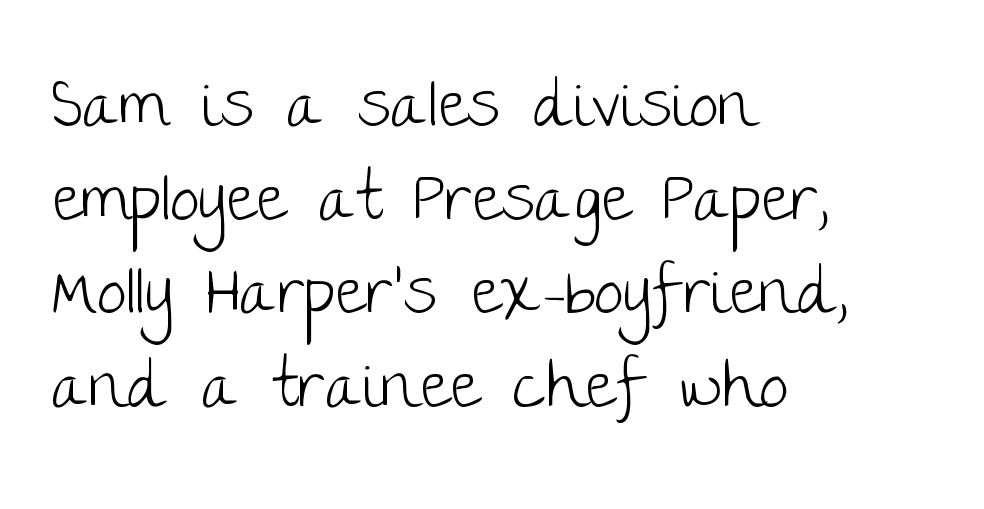
The specimen omits any rule beneath the text block's lines. Leading: standard. The strokes are not fattened; the text isn't bold. Every stem runs plumb, perpendicular to the baseline. A classic flush-left, rag-right setting is used for this passage. The face used here is a sans, in the tradition of grotesques and geometrics.
